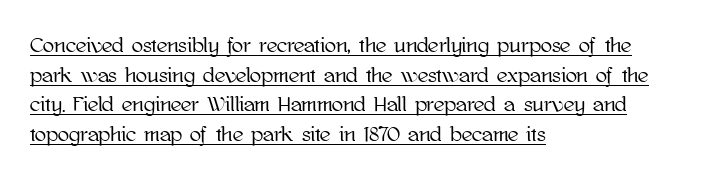
Q: Is the text italic (slanted)? A: No, it is upright.
Q: Is the text underlined? A: Yes.
Q: How is the paragraph aligned? A: Left-aligned.
Q: Is the spacing between letters normal or unusually wide? A: Normal.
Q: Is the spacing between lines tight, normal or loose? A: Normal.
